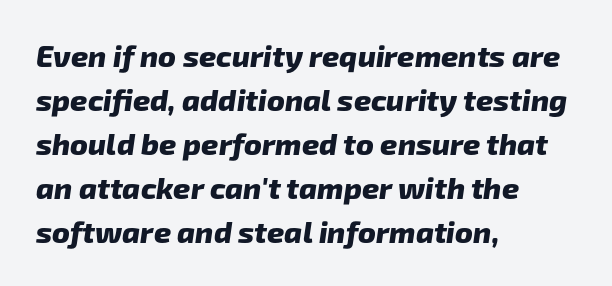
{"serif": "no", "bold": "yes", "weight": "heavy", "width": "normal", "stroke_contrast": "low", "x_height": "medium", "monospaced": "no", "underline": "no", "align": "left", "line_spacing": "normal", "line_spacing_ratio": 1.47, "letter_spacing": "normal", "letter_spacing_em": 0.0, "glyph_px": 30}
